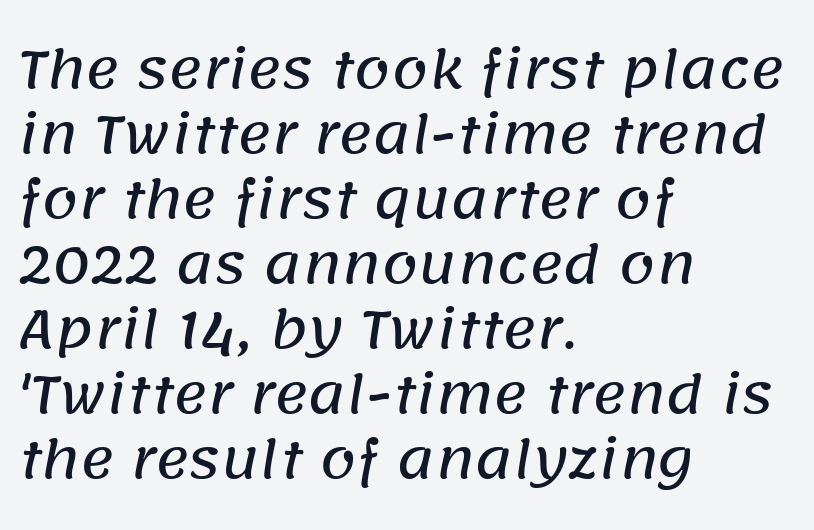
{"serif": "no", "width": "normal", "stroke_contrast": "low", "x_height": "large", "monospaced": "no", "underline": "no", "align": "left", "line_spacing": "normal", "line_spacing_ratio": 1.25, "letter_spacing": "normal", "letter_spacing_em": 0.0, "glyph_px": 52}
